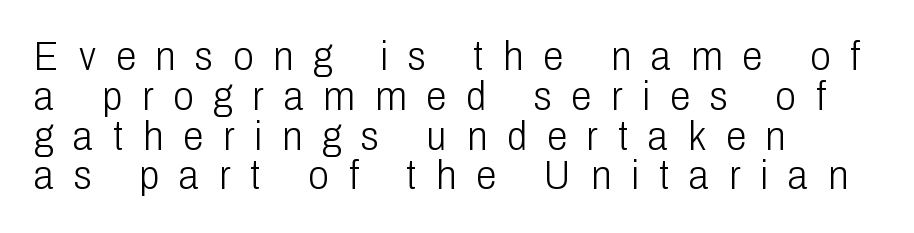
Looks like regular typesetting: each glyph gets only the width it needs. The font is comparable to plain body text, perhaps lighter. Notice how descenders almost collide with the ascenders below — that's tight leading. Students, note that the glyphs here are deliberately spaced far apart. Descenders hang freely into open space.
